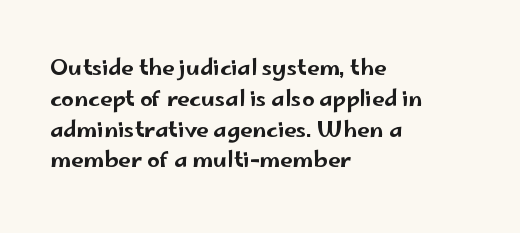
Q: Is the text italic (slanted)? A: No, it is upright.
Q: Is the text underlined? A: No.
Q: How is the paragraph aligned? A: Left-aligned.
Q: Is the spacing between letters normal or unusually wide? A: Normal.
Q: Is the spacing between lines tight, normal or loose? A: Normal.
